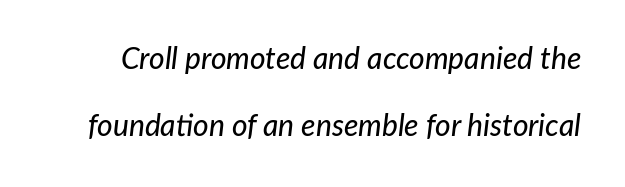
Q: Is the text italic (slanted)? A: Yes, it leans right by about 7 degrees.
Q: Is the text underlined? A: No.
Q: Is the spacing between letters normal or unusually wide? A: Normal.
Q: Is the spacing between lines tight, normal or loose? A: Loose.
Q: Width (condensed, normal, or wide)? A: Normal.
Q: Stroke contrast? A: Low.
Q: x-height? A: Medium.
Q: Monospaced? A: No.
